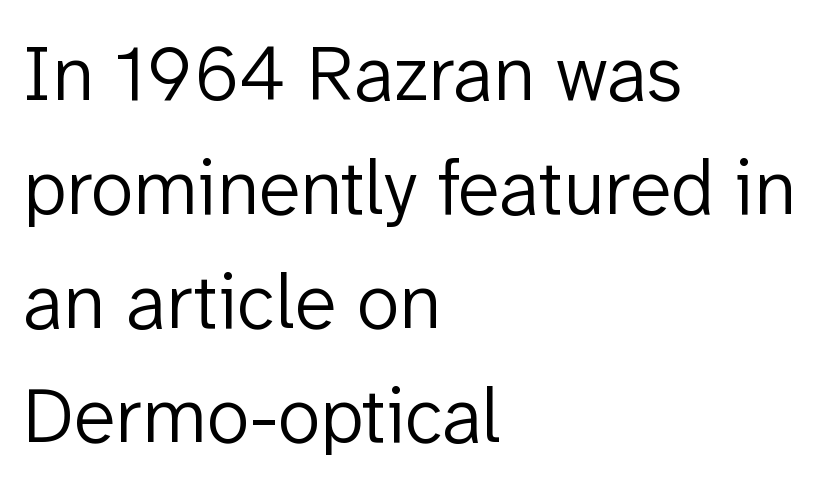
The image shows 78 px light sans-serif type, upright; set left-aligned, normal line spacing (1.46x), normal letter spacing, not underlined; low stroke contrast and a medium x-height.
